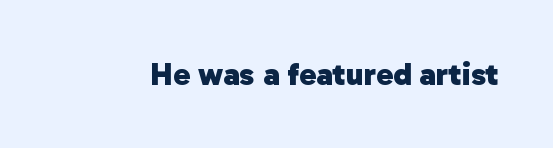
{"serif": "no", "bold": "yes", "weight": "heavy", "width": "normal", "stroke_contrast": "low", "x_height": "medium", "monospaced": "no", "underline": "no", "letter_spacing": "normal", "letter_spacing_em": 0.0, "glyph_px": 32}
